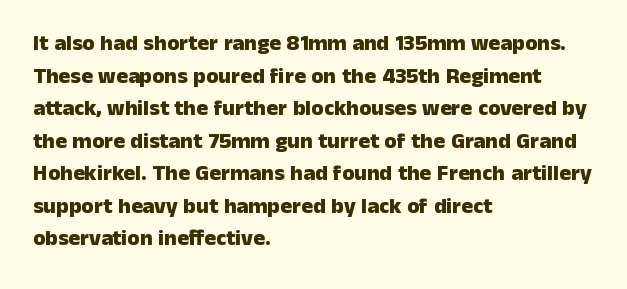
The image shows 22 px bold type, upright; set left-aligned, normal line spacing (1.48x), normal letter spacing, not underlined.
